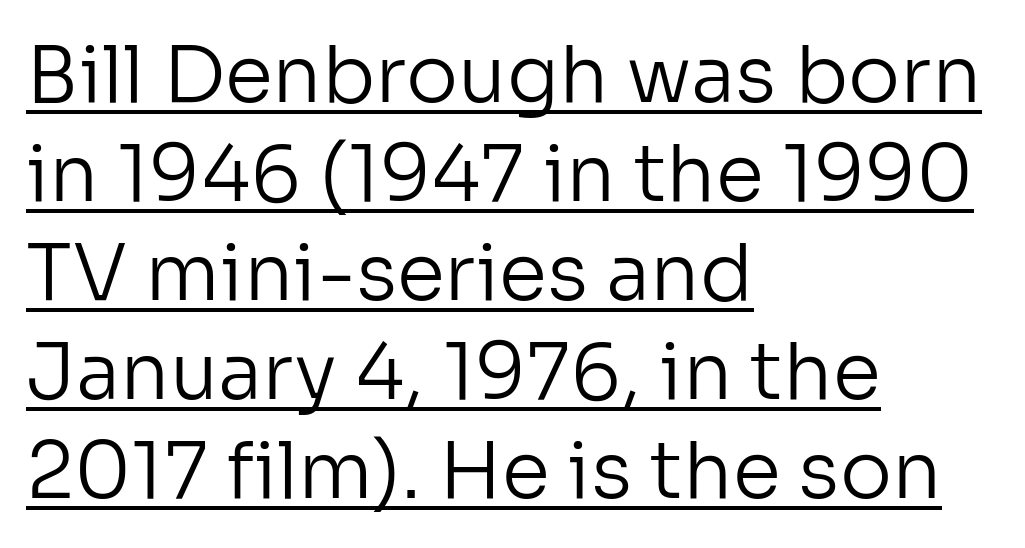
{"serif": "no", "italic": "no", "bold": "no", "weight": "regular", "width": "normal", "stroke_contrast": "low", "x_height": "medium", "monospaced": "no", "underline": "yes", "align": "left", "line_spacing": "normal", "line_spacing_ratio": 1.27, "letter_spacing": "normal", "letter_spacing_em": 0.0, "glyph_px": 78}
